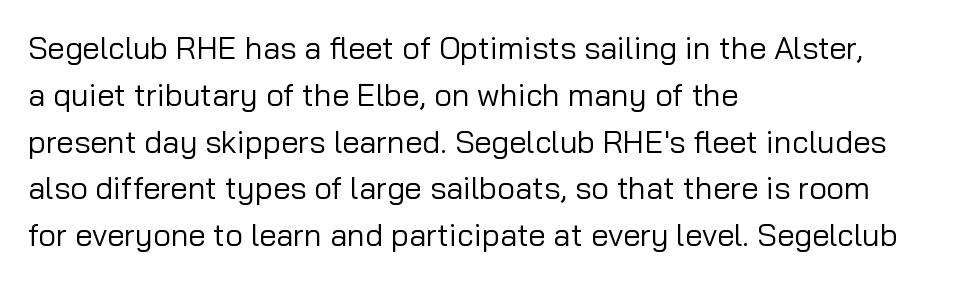
Q: Is the text bold? A: No.
Q: Is the text italic (slanted)? A: No, it is upright.
Q: Is the typeface a serif or a sans-serif typeface? A: Sans-serif.
Q: Is the text underlined? A: No.
Q: How is the paragraph aligned? A: Left-aligned.
Q: Is the spacing between letters normal or unusually wide? A: Normal.
Q: Is the spacing between lines tight, normal or loose? A: Normal.
Q: Width (condensed, normal, or wide)? A: Normal.
Q: Stroke contrast? A: Low.
Q: x-height? A: Medium.
Q: Monospaced? A: No.
